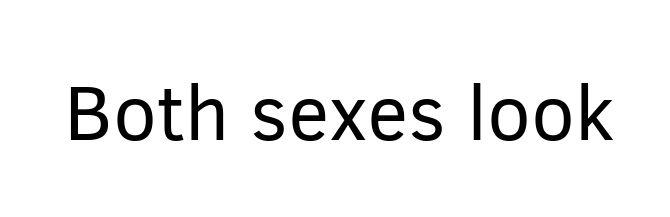
{"serif": "no", "italic": "no", "bold": "no", "weight": "regular", "width": "normal", "stroke_contrast": "low", "x_height": "medium", "monospaced": "no", "underline": "no", "letter_spacing": "normal", "letter_spacing_em": 0.0, "glyph_px": 78}
